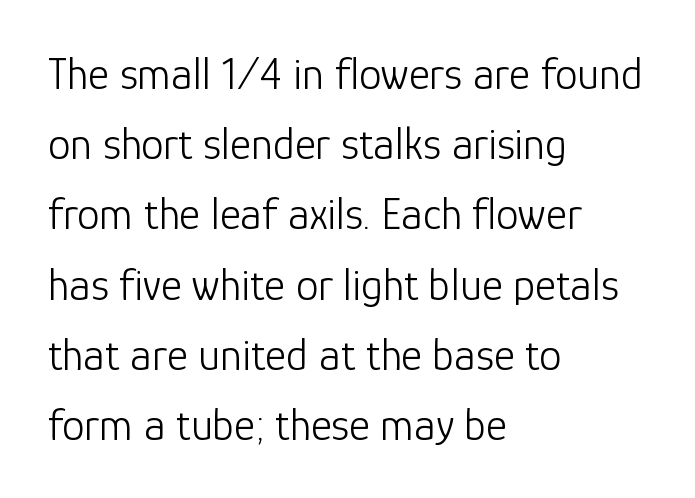
Q: Is the text bold? A: No.
Q: Is the text italic (slanted)? A: No, it is upright.
Q: Is the typeface a serif or a sans-serif typeface? A: Sans-serif.
Q: Is the text underlined? A: No.
Q: How is the paragraph aligned? A: Left-aligned.
Q: Is the spacing between letters normal or unusually wide? A: Normal.
Q: Is the spacing between lines tight, normal or loose? A: Normal.
Q: Width (condensed, normal, or wide)? A: Normal.
Q: Stroke contrast? A: Low.
Q: x-height? A: Medium.
Q: Monospaced? A: No.
